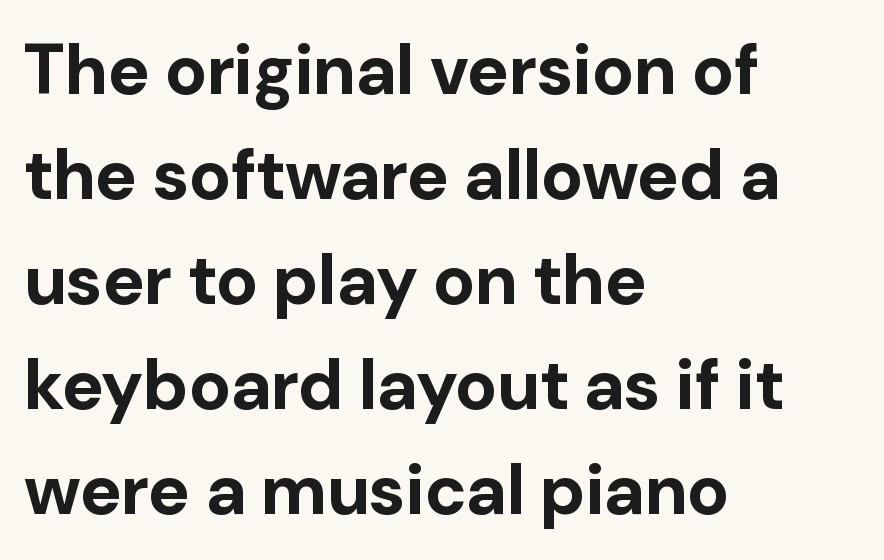
{"serif": "no", "italic": "no", "bold": "yes", "weight": "bold", "width": "normal", "stroke_contrast": "low", "x_height": "medium", "monospaced": "no", "underline": "no", "align": "left", "line_spacing": "normal", "line_spacing_ratio": 1.5, "letter_spacing": "normal", "letter_spacing_em": 0.0, "glyph_px": 70}
